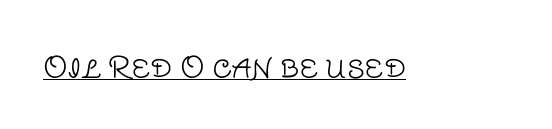
The type family on display is of the sans-serif kind. Words appear dense and cohesive because spacing is normal. Varying glyph widths throughout — classic text-font behaviour.
